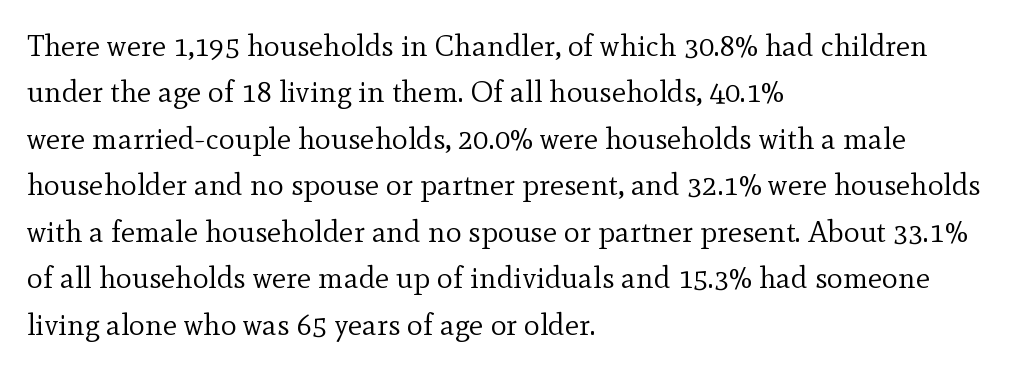
Q: Is the text bold? A: No.
Q: Is the text italic (slanted)? A: No, it is upright.
Q: Is the typeface a serif or a sans-serif typeface? A: Serif.
Q: Is the text underlined? A: No.
Q: How is the paragraph aligned? A: Left-aligned.
Q: Is the spacing between letters normal or unusually wide? A: Normal.
Q: Is the spacing between lines tight, normal or loose? A: Normal.
Q: Width (condensed, normal, or wide)? A: Normal.
Q: x-height? A: Small.
Q: Monospaced? A: No.
